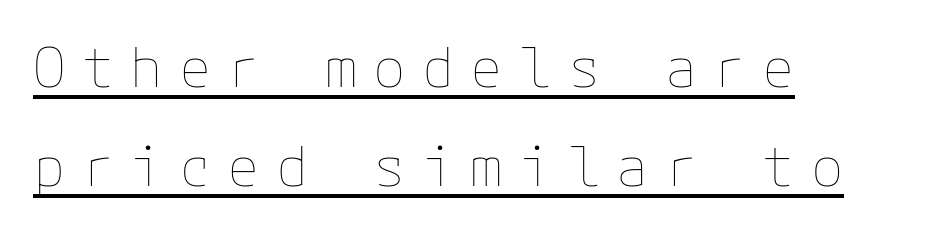
{"italic": "no", "bold": "no", "weight": "thin", "width": "normal", "stroke_contrast": "low", "x_height": "medium", "underline": "yes", "align": "left", "line_spacing_ratio": 1.84, "letter_spacing": "wide", "letter_spacing_em": 0.3, "glyph_px": 54}
